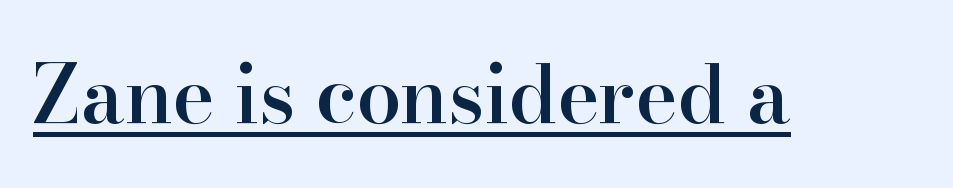
Q: Is the text bold? A: Semi-bold.
Q: Is the text italic (slanted)? A: No, it is upright.
Q: Is the typeface a serif or a sans-serif typeface? A: Serif.
Q: Is the text underlined? A: Yes.
Q: Is the spacing between letters normal or unusually wide? A: Normal.
Q: Width (condensed, normal, or wide)? A: Normal.
Q: Stroke contrast? A: High.
Q: x-height? A: Small.
Q: Monospaced? A: No.
